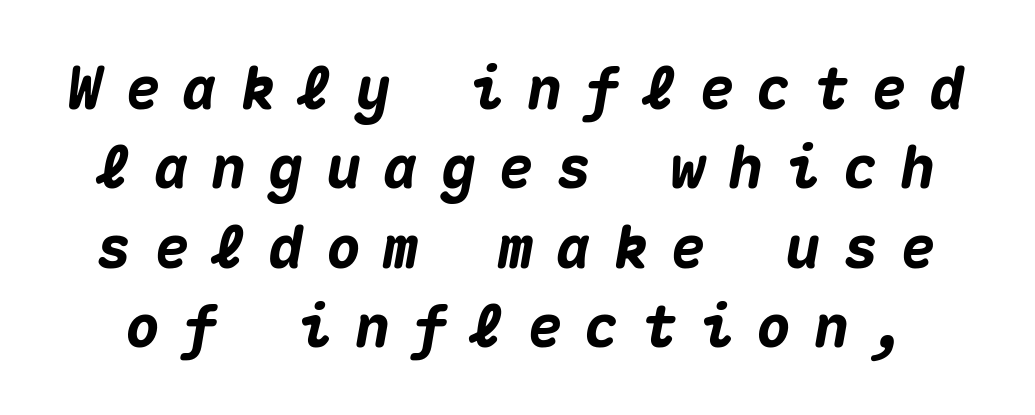
Q: Is the text bold? A: Yes.
Q: Is the text italic (slanted)? A: Yes, it leans right by about 10 degrees.
Q: Is the text underlined? A: No.
Q: Is the spacing between letters normal or unusually wide? A: Unusually wide.
Q: Is the spacing between lines tight, normal or loose? A: Normal.
Q: Width (condensed, normal, or wide)? A: Normal.
Q: Stroke contrast? A: Medium.
Q: x-height? A: Medium.
Q: Monospaced? A: Yes.
